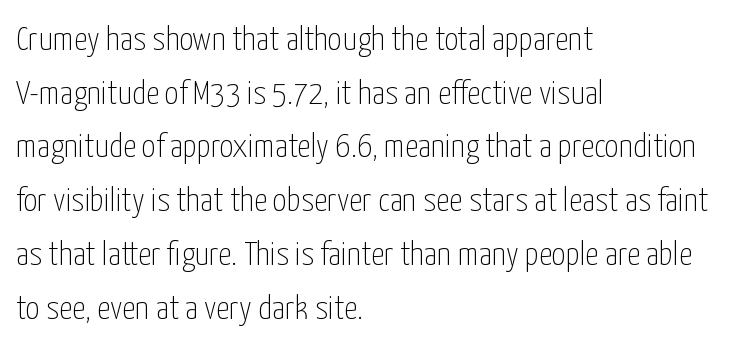
{"serif": "no", "italic": "no", "bold": "no", "weight": "thin", "width": "condensed", "stroke_contrast": "low", "x_height": "medium", "monospaced": "no", "underline": "no", "align": "left", "line_spacing": "normal", "line_spacing_ratio": 1.58, "letter_spacing": "normal", "letter_spacing_em": 0.0, "glyph_px": 34}
